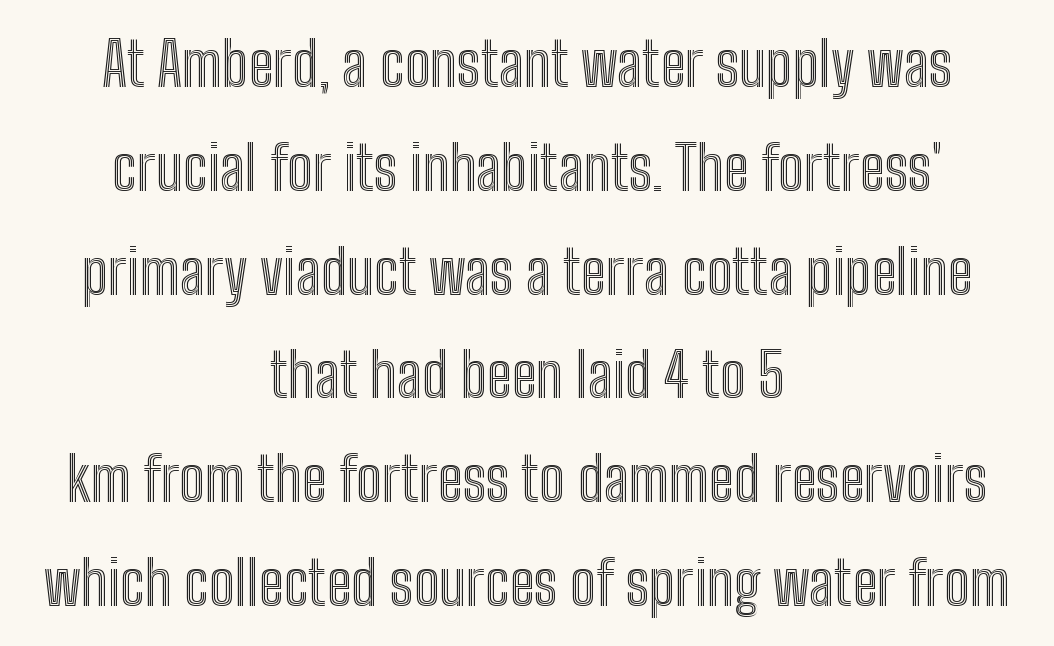
The image shows 60 px condensed type, upright; set centered, line spacing 1.73x, normal letter spacing, not underlined; a medium x-height.
